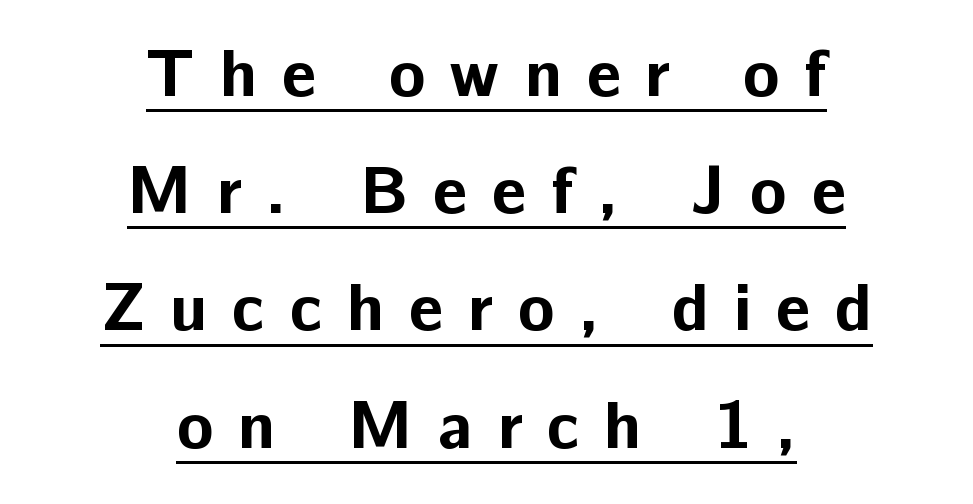
Q: Is the text bold? A: Yes.
Q: Is the text italic (slanted)? A: No, it is upright.
Q: Is the typeface a serif or a sans-serif typeface? A: Sans-serif.
Q: Is the text underlined? A: Yes.
Q: How is the paragraph aligned? A: Centered.
Q: Is the spacing between letters normal or unusually wide? A: Unusually wide.
Q: Width (condensed, normal, or wide)? A: Normal.
Q: Stroke contrast? A: Low.
Q: x-height? A: Medium.
Q: Monospaced? A: No.
